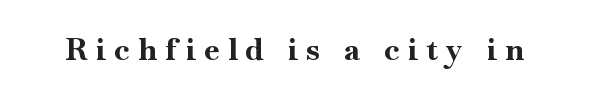
The passage shown has open, widely tracked lettering throughout. Little horizontal feet cap the strokes, marking this as serif type. When letters stand straight like this, we call the style roman or upright. These lines carry a lot of weight — the face is fully bold. Character widths vary here, with narrow letters taking less room than wide ones. Only glyphs here, with clear space below each row.
